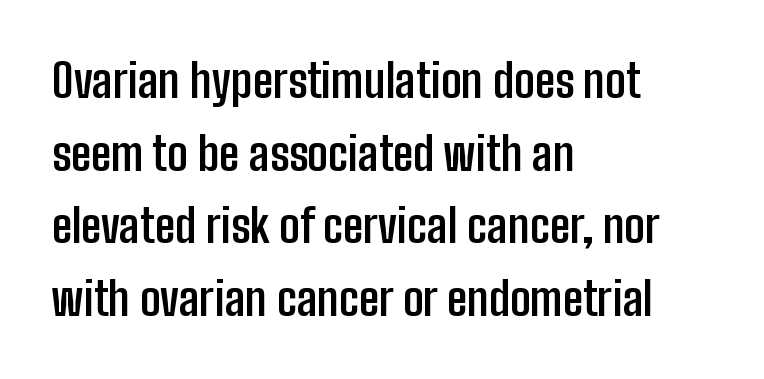
{"serif": "no", "italic": "no", "bold": "yes", "weight": "semibold", "width": "condensed", "stroke_contrast": "low", "x_height": "medium", "monospaced": "no", "underline": "no", "align": "left", "line_spacing": "normal", "line_spacing_ratio": 1.58, "letter_spacing": "normal", "letter_spacing_em": 0.0, "glyph_px": 46}
